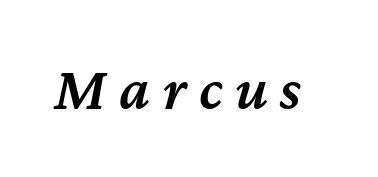
The image shows 61 px semibold type, italic (leaning right); set unusually wide letter spacing (+0.21 em), not underlined; medium stroke contrast and a medium x-height.
